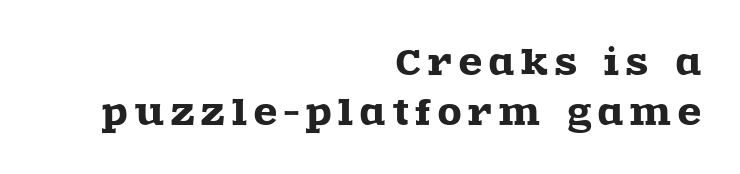
{"serif": "yes", "italic": "no", "width": "wide", "x_height": "large", "monospaced": "no", "underline": "no", "align": "right", "line_spacing": "normal", "line_spacing_ratio": 1.47, "letter_spacing": "wide", "letter_spacing_em": 0.21, "glyph_px": 34}
